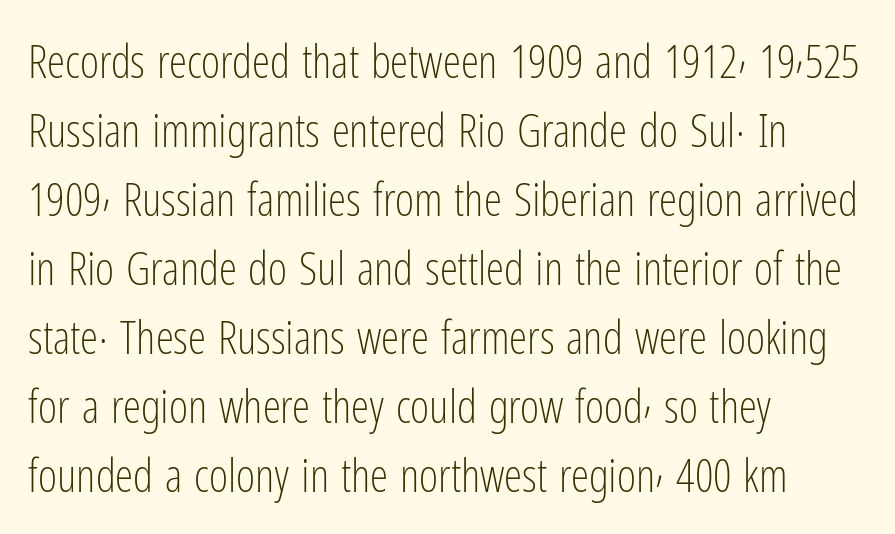
Q: Is the text bold? A: No.
Q: Is the text italic (slanted)? A: No, it is upright.
Q: Is the typeface a serif or a sans-serif typeface? A: Sans-serif.
Q: Is the text underlined? A: No.
Q: How is the paragraph aligned? A: Left-aligned.
Q: Is the spacing between letters normal or unusually wide? A: Normal.
Q: Is the spacing between lines tight, normal or loose? A: Normal.
Q: Width (condensed, normal, or wide)? A: Condensed.
Q: Stroke contrast? A: Low.
Q: x-height? A: Medium.
Q: Monospaced? A: No.
